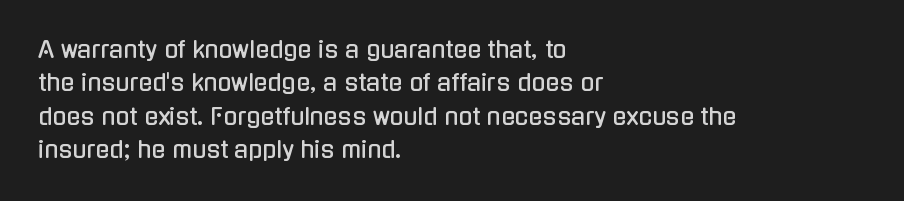
Q: Is the text italic (slanted)? A: No, it is upright.
Q: Is the text underlined? A: No.
Q: How is the paragraph aligned? A: Left-aligned.
Q: Is the spacing between letters normal or unusually wide? A: Normal.
Q: Is the spacing between lines tight, normal or loose? A: Normal.
